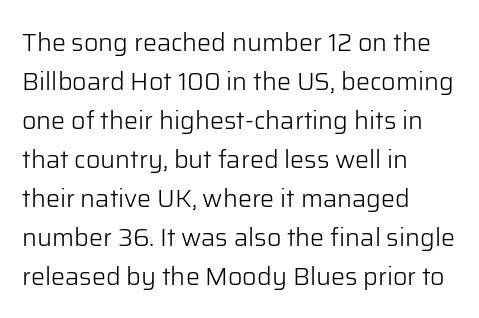
{"italic": "no", "bold": "no", "underline": "no", "align": "left", "line_spacing": "normal", "line_spacing_ratio": 1.56, "letter_spacing": "normal", "letter_spacing_em": 0.0, "glyph_px": 25}
